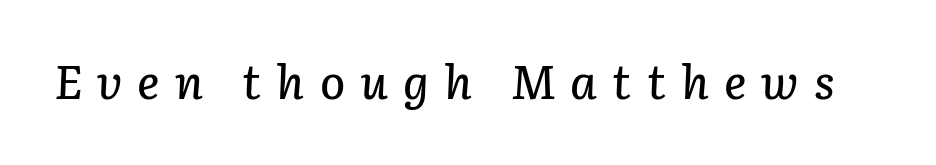
Q: Is the text italic (slanted)? A: Yes, it leans right by about 3 degrees.
Q: Is the text underlined? A: No.
Q: Is the spacing between letters normal or unusually wide? A: Unusually wide.
Q: Width (condensed, normal, or wide)? A: Normal.
Q: Stroke contrast? A: Low.
Q: x-height? A: Medium.
Q: Monospaced? A: No.
